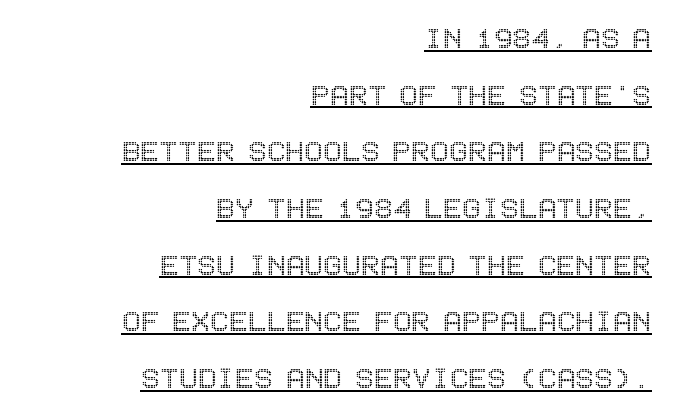
Regular leading. No extra tracking has been applied to these lines. This sample is right-justified, so line beginnings fall wherever the words allow. You can tell it's not italic because the verticals are truly vertical. Is there an underline? Yes — a line sits under the letters.
